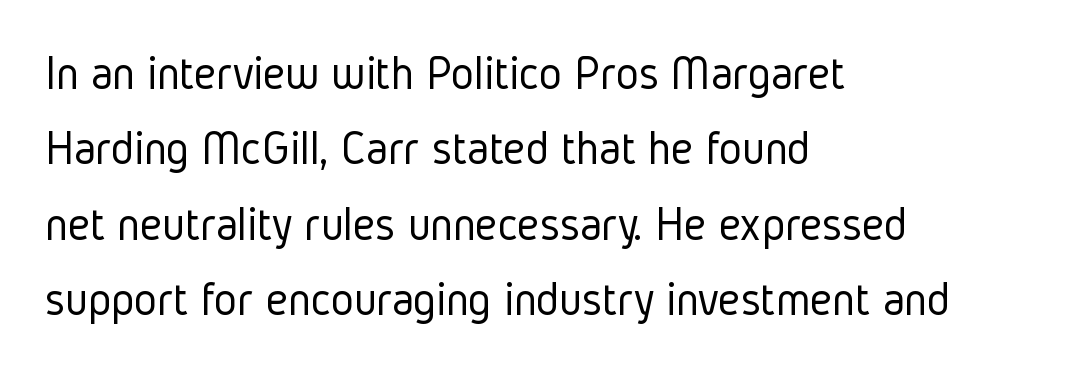
{"serif": "no", "italic": "no", "bold": "no", "weight": "light", "width": "condensed", "stroke_contrast": "low", "x_height": "medium", "monospaced": "no", "underline": "no", "align": "left", "line_spacing": "normal", "line_spacing_ratio": 1.54, "letter_spacing": "normal", "letter_spacing_em": 0.0, "glyph_px": 49}
